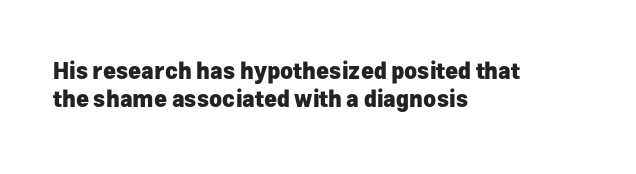
The image shows 22 px bold type, upright; set left-aligned, normal line spacing (1.28x), normal letter spacing, not underlined.
